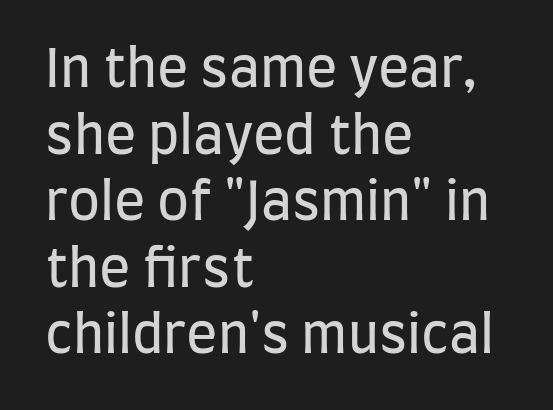
{"serif": "no", "italic": "no", "bold": "no", "weight": "regular", "width": "condensed", "stroke_contrast": "low", "x_height": "large", "monospaced": "no", "underline": "no", "align": "left", "line_spacing": "normal", "line_spacing_ratio": 1.28, "letter_spacing": "normal", "letter_spacing_em": 0.0, "glyph_px": 52}
